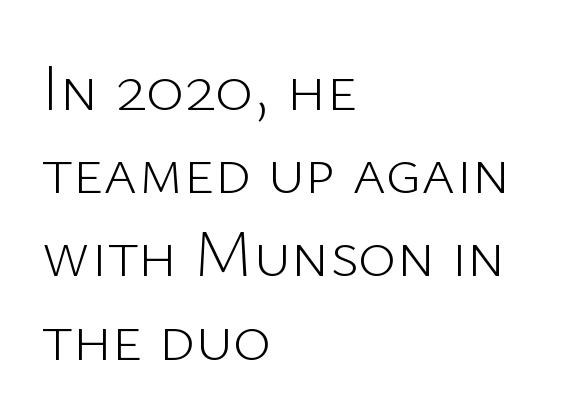
Horizontal alignment here is leftward, the default for most running prose. Is this a fixed-width face? No — the glyphs have proportional, varying widths. A quiet, ordinary-to-light weight characterises the typeface. It's the straight-up-and-down kind of type. The baseline area is clear. The horizontal fit of the characters is conventional and even.
